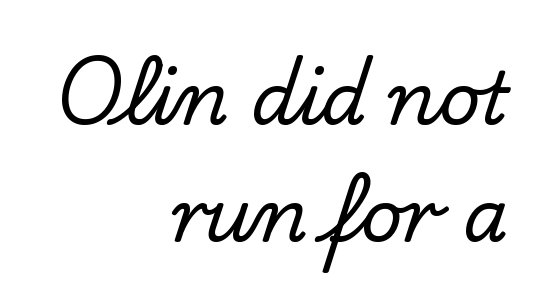
{"serif": "yes", "width": "normal", "stroke_contrast": "low", "x_height": "small", "monospaced": "no", "underline": "no", "align": "right", "line_spacing": "normal", "line_spacing_ratio": 1.63, "letter_spacing": "normal", "letter_spacing_em": 0.0, "glyph_px": 72}
